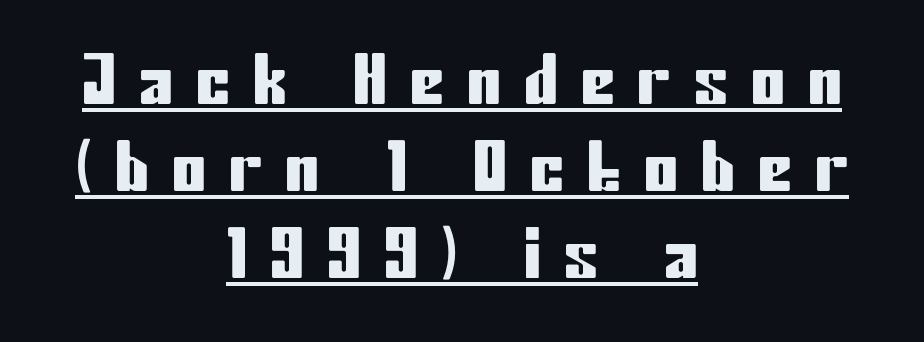
{"serif": "no", "italic": "no", "width": "condensed", "stroke_contrast": "low", "x_height": "medium", "monospaced": "no", "underline": "yes", "align": "center", "line_spacing": "normal", "line_spacing_ratio": 1.28, "letter_spacing": "wide", "letter_spacing_em": 0.34, "glyph_px": 68}
